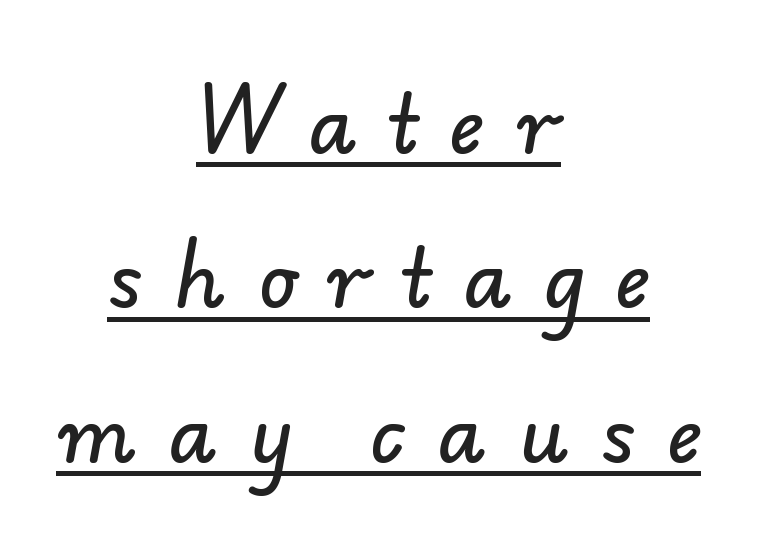
The image shows 78 px sans-serif type; set centered, loose line spacing (1.98x), unusually wide letter spacing (+0.41 em), underlined; low stroke contrast and a small x-height.
